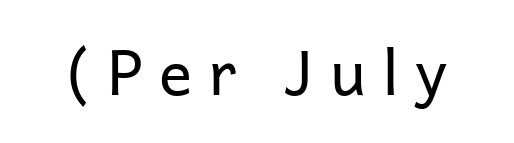
Q: Is the text bold? A: No.
Q: Is the text italic (slanted)? A: No, it is upright.
Q: Is the typeface a serif or a sans-serif typeface? A: Sans-serif.
Q: Is the text underlined? A: No.
Q: Is the spacing between letters normal or unusually wide? A: Unusually wide.
Q: Width (condensed, normal, or wide)? A: Normal.
Q: Stroke contrast? A: Low.
Q: x-height? A: Medium.
Q: Monospaced? A: No.
